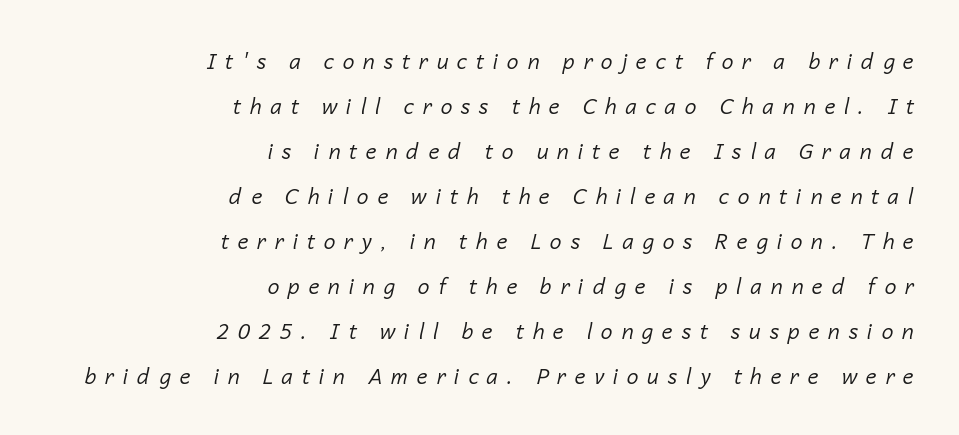
{"italic": "yes", "lean": "right", "slant_degrees": 14, "bold": "no", "underline": "no", "align": "right", "line_spacing": "loose", "line_spacing_ratio": 2.14, "letter_spacing": "wide", "letter_spacing_em": 0.42, "glyph_px": 21}
